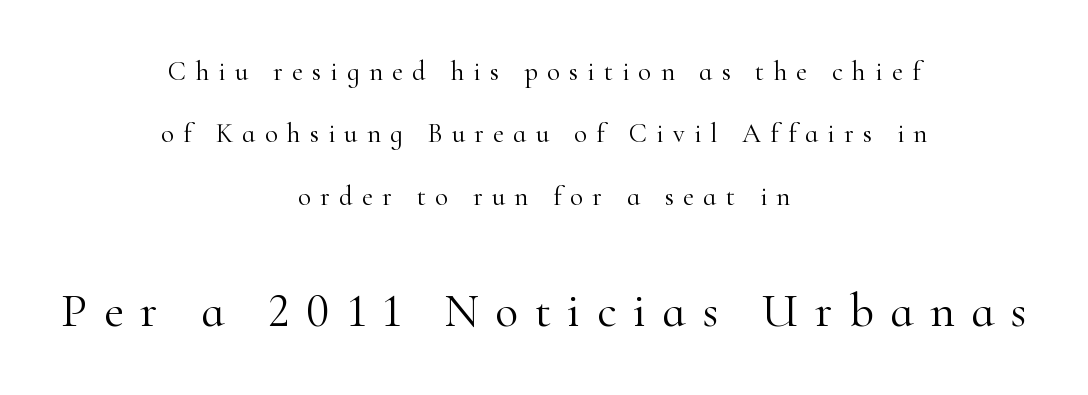
The cut favours lightness, reaching ordinary text weight at its darkest. Think of a printed novel: that variable character pitch is what you see here. These two chunks differ in scale, with the bottom chunk taking the larger measure. Typeset on center — no edge is straight.
